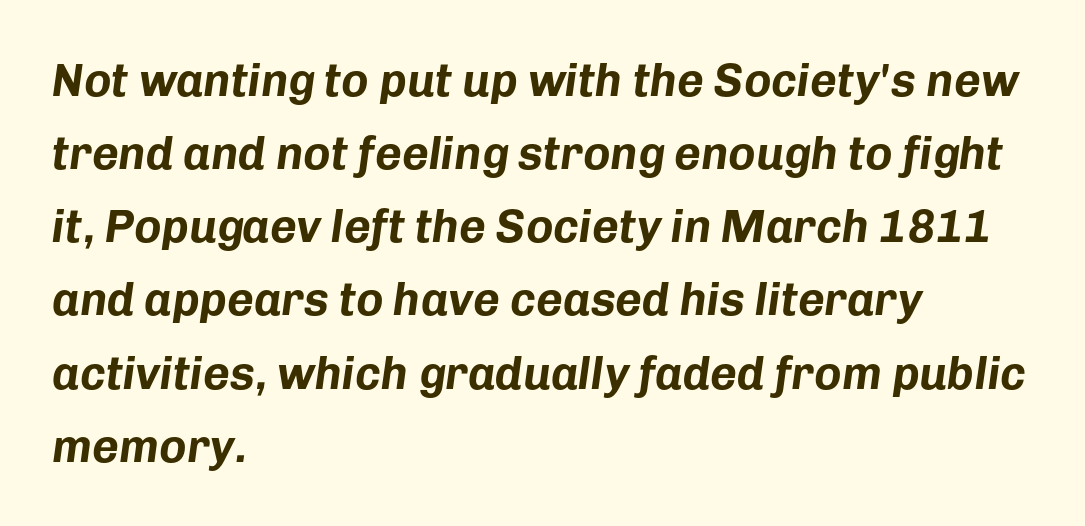
{"italic": "yes", "lean": "right", "slant_degrees": 8, "bold": "yes", "weight": "bold", "width": "normal", "stroke_contrast": "low", "x_height": "medium", "monospaced": "no", "underline": "no", "align": "left", "line_spacing": "normal", "line_spacing_ratio": 1.59, "letter_spacing": "normal", "letter_spacing_em": 0.0, "glyph_px": 46}
